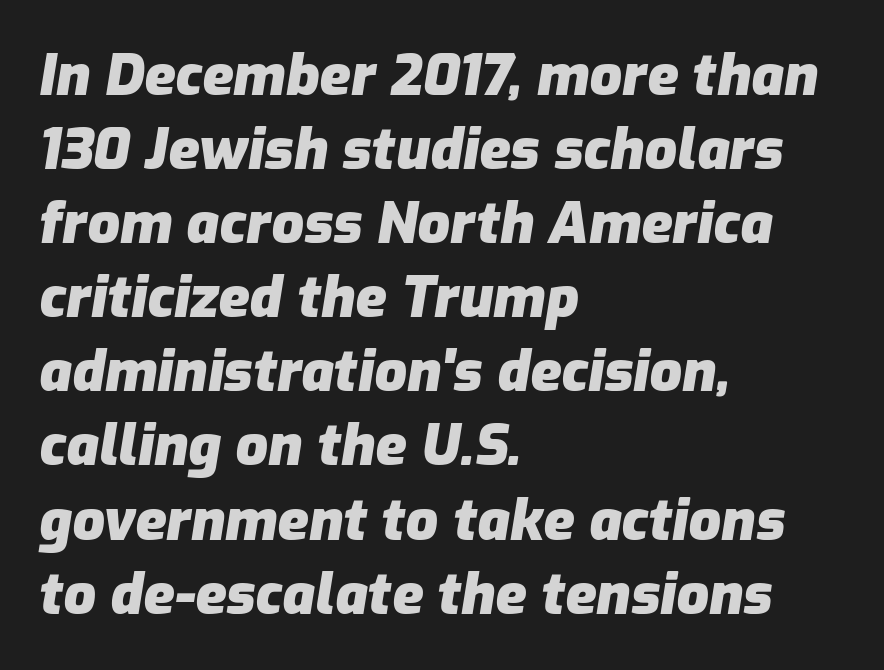
What weight is shown? A full bold with thick strokes. The lines are quadded left. Default kerning and tracking; the words read as compact shapes. Descenders are the only things crossing below the line.
